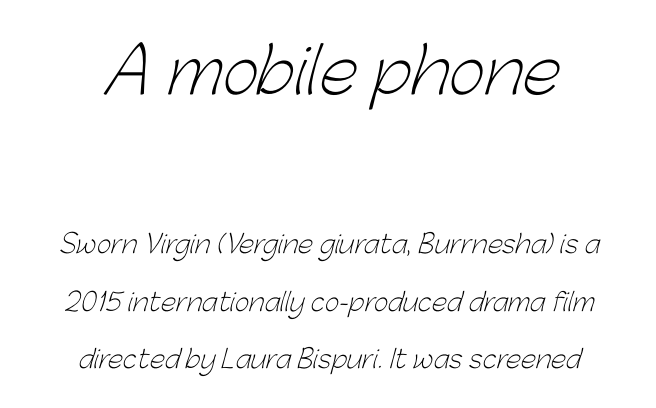
Q: Is the text bold? A: No.
Q: Is the typeface a serif or a sans-serif typeface? A: Sans-serif.
Q: Is the text underlined? A: No.
Q: How is the paragraph aligned? A: Centered.
Q: Is the spacing between letters normal or unusually wide? A: Normal.
Q: Is the spacing between lines tight, normal or loose? A: Loose.
Q: Which block of text is set in a larger size, the first (top) or the second (bottom)? A: The first (top) one.
Q: Width (condensed, normal, or wide)? A: Normal.
Q: Stroke contrast? A: Low.
Q: x-height? A: Medium.
Q: Monospaced? A: No.
